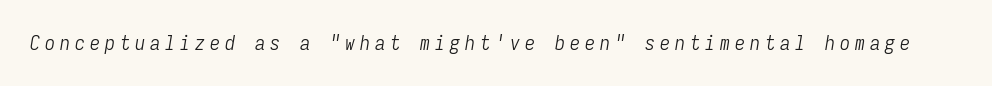
Stroke thickness stays within the range of a standard reading face or lighter. Spacing between characters has been opened up far beyond the box default. Style check: oblique. Underlining? Definitely not there.
